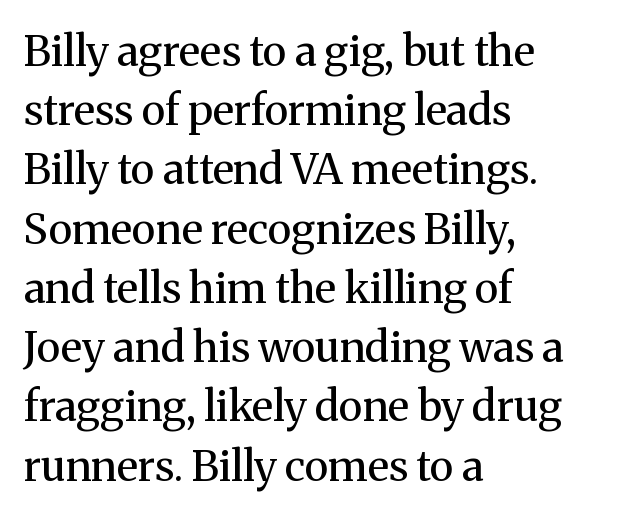
The image shows 42 px regular-weight serif type, upright; set left-aligned, normal line spacing (1.41x), normal letter spacing, not underlined; medium stroke contrast and a medium x-height.
